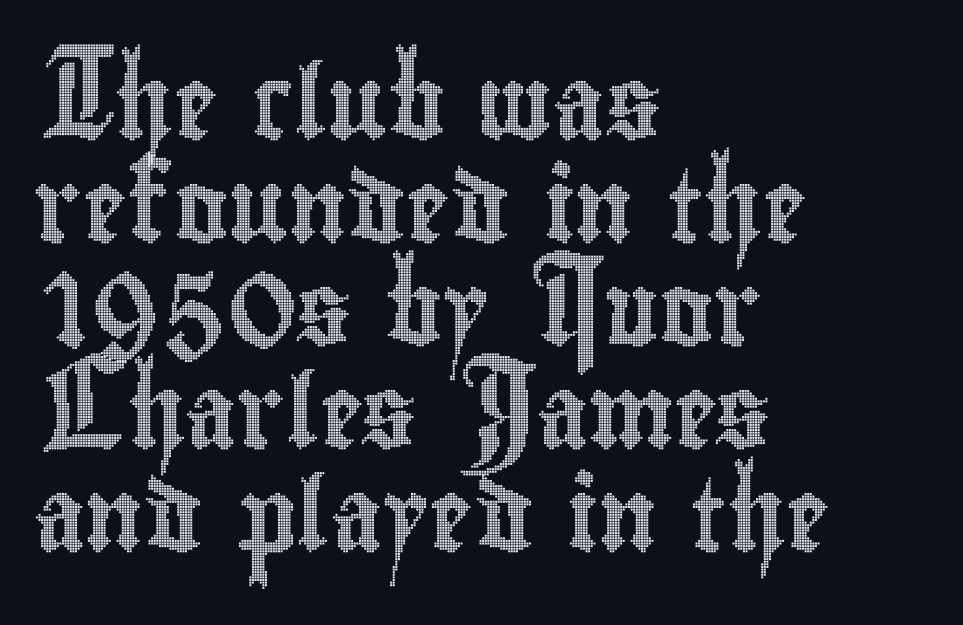
Q: Is the text italic (slanted)? A: No, it is upright.
Q: Is the text underlined? A: No.
Q: How is the paragraph aligned? A: Left-aligned.
Q: Is the spacing between letters normal or unusually wide? A: Normal.
Q: Is the spacing between lines tight, normal or loose? A: Normal.
Q: Width (condensed, normal, or wide)? A: Condensed.
Q: x-height? A: Small.
Q: Monospaced? A: No.
